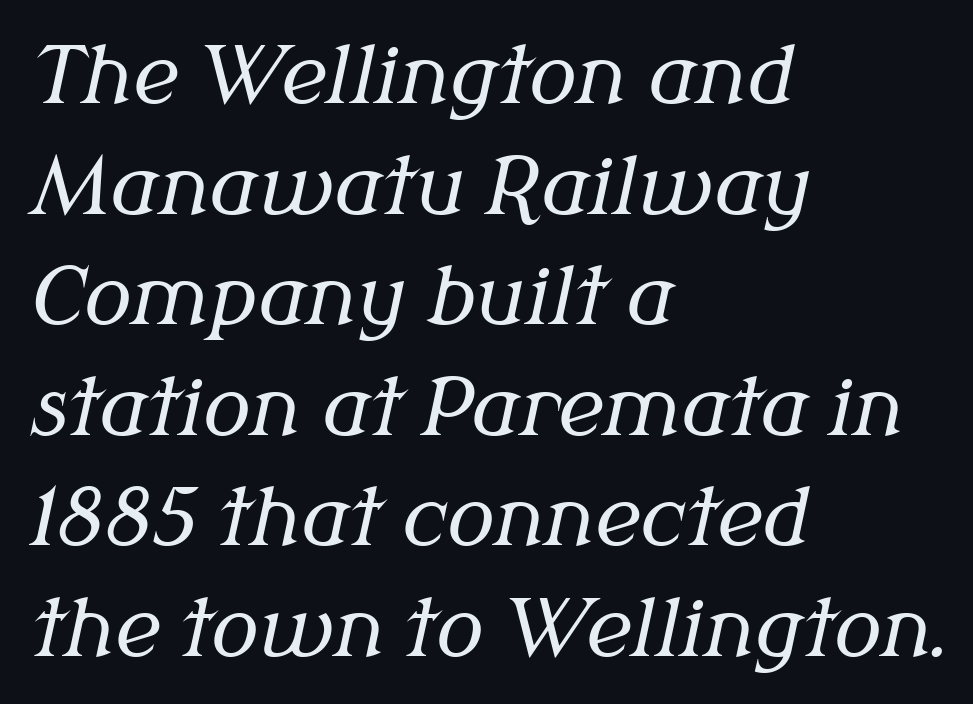
{"serif": "yes", "italic": "yes", "lean": "right", "slant_degrees": 12, "bold": "no", "weight": "regular", "width": "normal", "stroke_contrast": "medium", "x_height": "medium", "monospaced": "no", "underline": "no", "align": "left", "line_spacing": "normal", "line_spacing_ratio": 1.4, "letter_spacing": "normal", "letter_spacing_em": 0.0, "glyph_px": 79}
